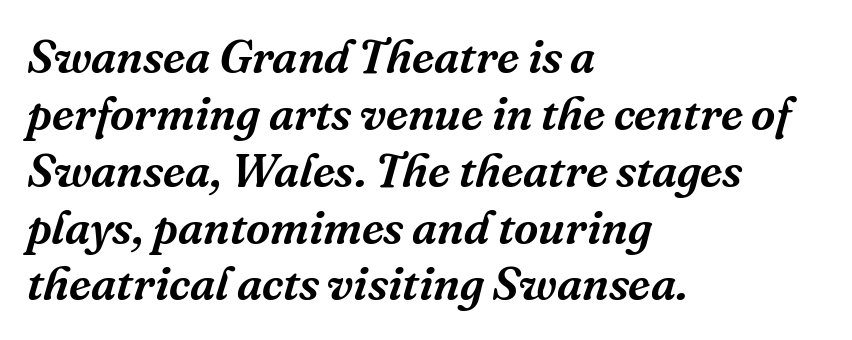
Q: Is the text italic (slanted)? A: Yes, it leans right by about 16 degrees.
Q: Is the typeface a serif or a sans-serif typeface? A: Serif.
Q: Is the text underlined? A: No.
Q: How is the paragraph aligned? A: Left-aligned.
Q: Is the spacing between letters normal or unusually wide? A: Normal.
Q: Width (condensed, normal, or wide)? A: Normal.
Q: Stroke contrast? A: Medium.
Q: x-height? A: Medium.
Q: Monospaced? A: No.
